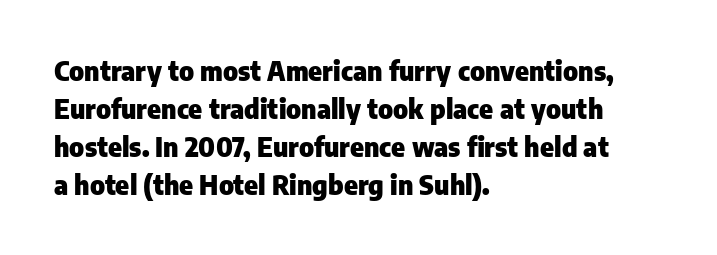
{"italic": "no", "bold": "yes", "underline": "no", "align": "left", "line_spacing": "normal", "line_spacing_ratio": 1.46, "letter_spacing": "normal", "letter_spacing_em": 0.0, "glyph_px": 26}
